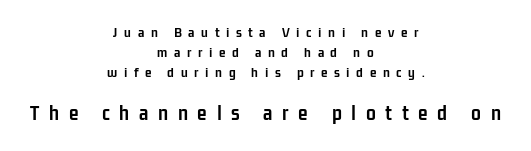
Q: Is the text bold? A: Yes.
Q: Is the text italic (slanted)? A: No, it is upright.
Q: Is the text underlined? A: No.
Q: How is the paragraph aligned? A: Centered.
Q: Is the spacing between letters normal or unusually wide? A: Unusually wide.
Q: Is the spacing between lines tight, normal or loose? A: Normal.
Q: Which block of text is set in a larger size, the first (top) or the second (bottom)? A: The second (bottom) one.
